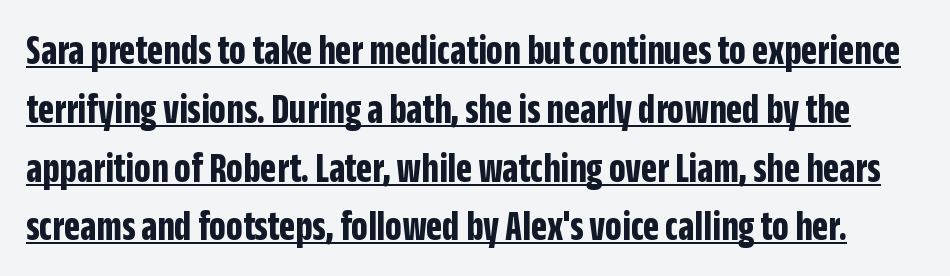
The typesetting leans heavy: a genuine bold. Letterform terminals end flat and unadorned throughout the passage. You can see a thin bar hugging the bottom of the glyphs. Caption: standard tracking, unaltered. Baseline-to-baseline distance is the conventional proportion of letter height. These lines were composed using upright roman letters.
